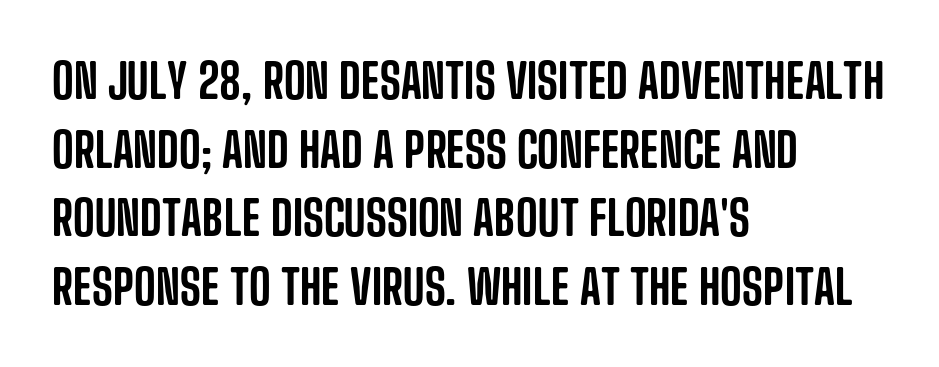
Q: Is the text italic (slanted)? A: No, it is upright.
Q: Is the typeface a serif or a sans-serif typeface? A: Sans-serif.
Q: Is the text underlined? A: No.
Q: How is the paragraph aligned? A: Left-aligned.
Q: Is the spacing between letters normal or unusually wide? A: Normal.
Q: Is the spacing between lines tight, normal or loose? A: Normal.
Q: Width (condensed, normal, or wide)? A: Condensed.
Q: Stroke contrast? A: Low.
Q: x-height? A: Large.
Q: Monospaced? A: No.
